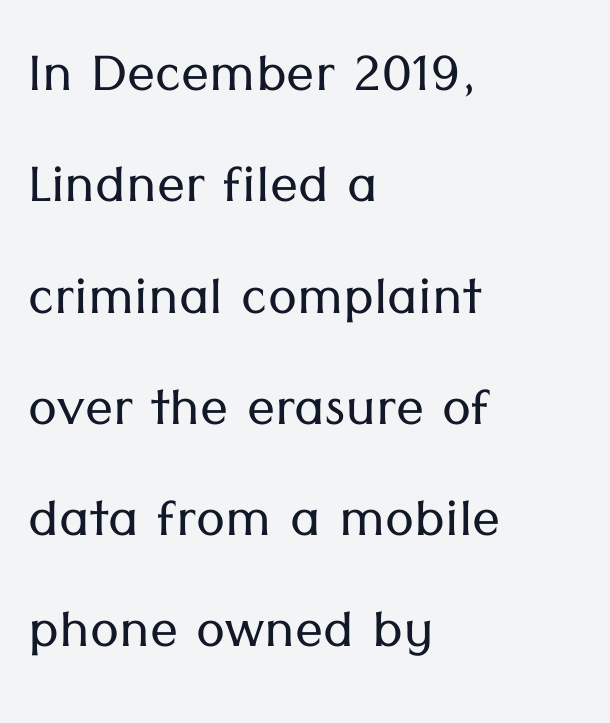
The image shows 70 px light sans-serif type, upright; set left-aligned, normal line spacing (1.59x), normal letter spacing, not underlined; low stroke contrast and a medium x-height.
